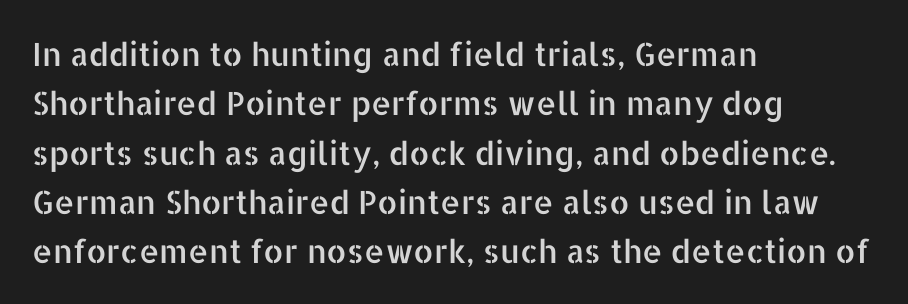
The image shows 32 px sans-serif type, upright; set left-aligned, normal line spacing (1.54x), normal letter spacing, not underlined; low stroke contrast and a medium x-height.
